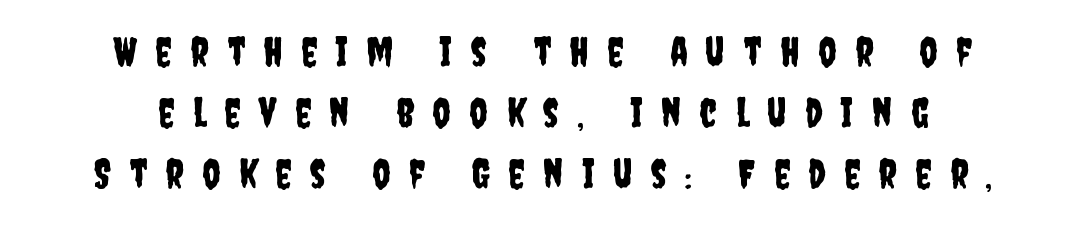
The image shows 40 px condensed sans-serif type, upright; set centered, normal line spacing (1.53x), unusually wide letter spacing (+0.46 em), not underlined; low stroke contrast and a large x-height.
